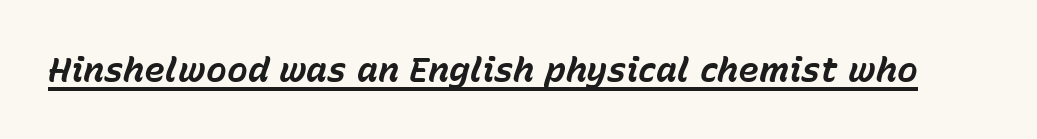
Q: Is the text bold? A: Yes.
Q: Is the text italic (slanted)? A: Yes, it leans right by about 15 degrees.
Q: Is the text underlined? A: Yes.
Q: Is the spacing between letters normal or unusually wide? A: Normal.
Q: Width (condensed, normal, or wide)? A: Normal.
Q: Stroke contrast? A: Low.
Q: x-height? A: Medium.
Q: Monospaced? A: No.
